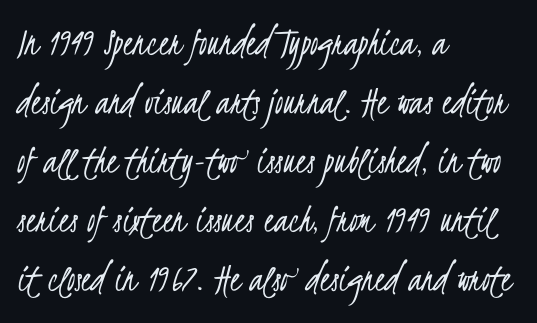
Look at the tracking — it's just the regular setting, nothing added. Just letters on the line, the space beneath them empty. You could not count columns in this text — the font is proportionally spaced. No feet cap the strokes, marking this as sans-serif type. These lines sit exactly where default settings would place them. Layout note: lines flush left.
